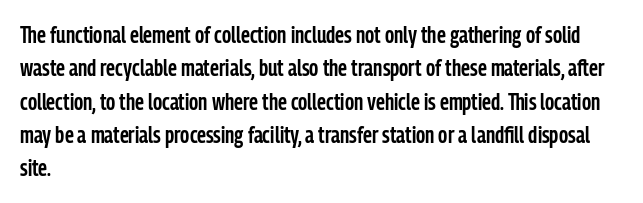
The line-height multiplier appears to be the usual default. The type is set solid horizontally, with unmodified tracking. This rendering uses left alignment, leaving the right contour irregular. Posture: vertical. Underlining? Definitely not there. The sample has been set in demibold, a notch under bold.
